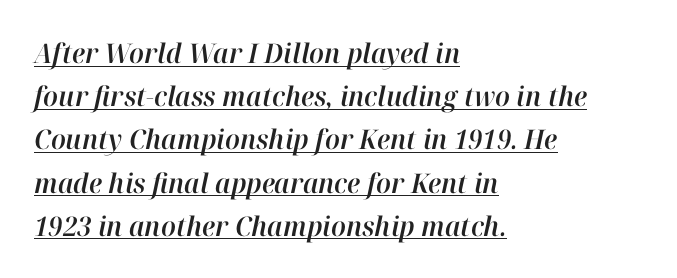
{"italic": "yes", "lean": "right", "slant_degrees": 12, "underline": "yes", "align": "left", "line_spacing": "normal", "line_spacing_ratio": 1.6, "letter_spacing": "normal", "letter_spacing_em": 0.0, "glyph_px": 27}
